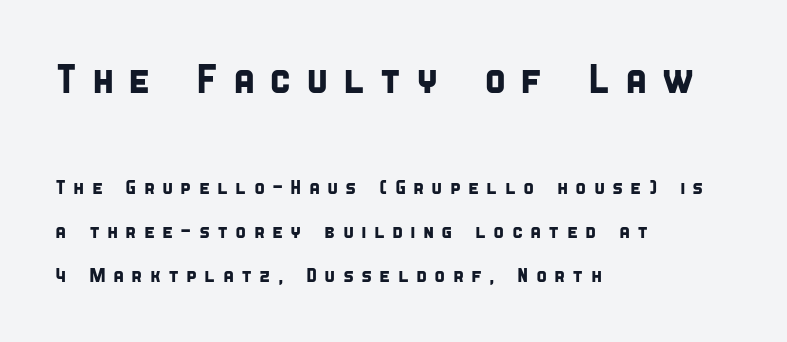
Q: Is the typeface a serif or a sans-serif typeface? A: Sans-serif.
Q: Is the text underlined? A: No.
Q: How is the paragraph aligned? A: Left-aligned.
Q: Is the spacing between letters normal or unusually wide? A: Unusually wide.
Q: Is the spacing between lines tight, normal or loose? A: Loose.
Q: Which block of text is set in a larger size, the first (top) or the second (bottom)? A: The first (top) one.
Q: Width (condensed, normal, or wide)? A: Condensed.
Q: Stroke contrast? A: Low.
Q: x-height? A: Large.
Q: Monospaced? A: No.
